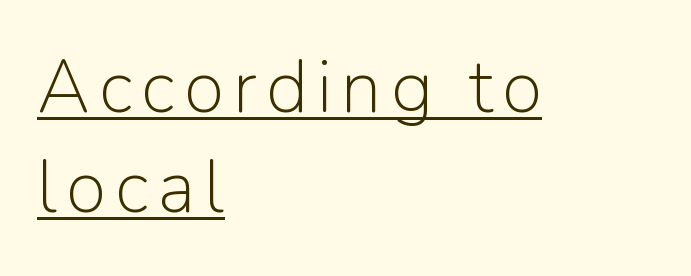
The strokes carry an ordinary text weight at most. The passage shown is underscored from start to finish. Looks like regular typesetting: each glyph gets only the width it needs. The letters stand straight up with perfectly vertical stems.
